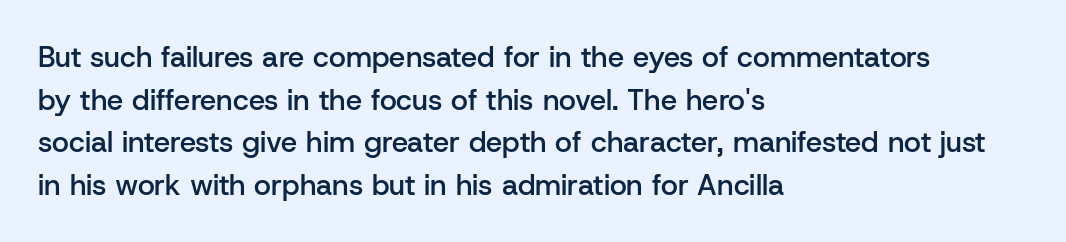
{"serif": "no", "italic": "no", "bold": "semi", "weight": "semibold", "width": "normal", "stroke_contrast": "low", "x_height": "medium", "monospaced": "no", "underline": "no", "align": "left", "line_spacing": "normal", "line_spacing_ratio": 1.47, "letter_spacing": "normal", "letter_spacing_em": 0.0, "glyph_px": 29}
